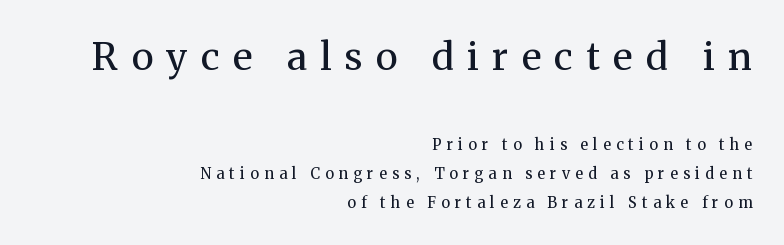
The image shows 38 px regular-weight serif type, upright; set right-aligned, loose line spacing (1.92x), unusually wide letter spacing (+0.35 em), not underlined; the first (top) block is 2.53x larger; medium stroke contrast and a medium x-height.
